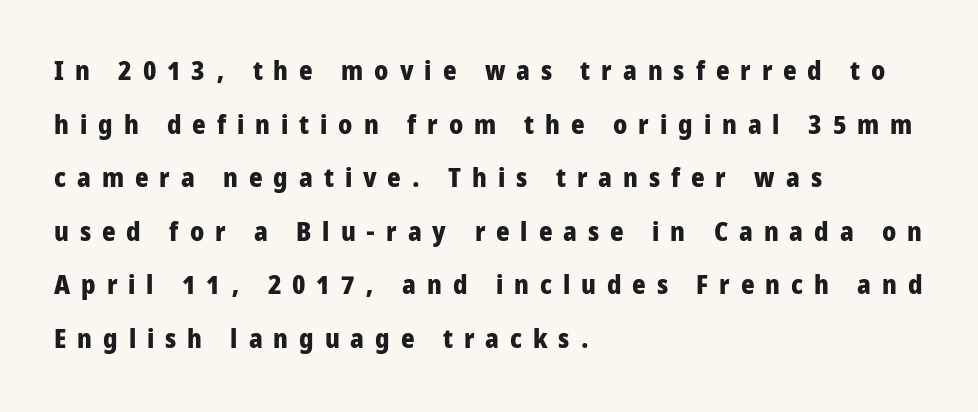
Q: Is the text bold? A: Yes.
Q: Is the text italic (slanted)? A: No, it is upright.
Q: Is the text underlined? A: No.
Q: How is the paragraph aligned? A: Left-aligned.
Q: Is the spacing between letters normal or unusually wide? A: Unusually wide.
Q: Is the spacing between lines tight, normal or loose? A: Loose.
